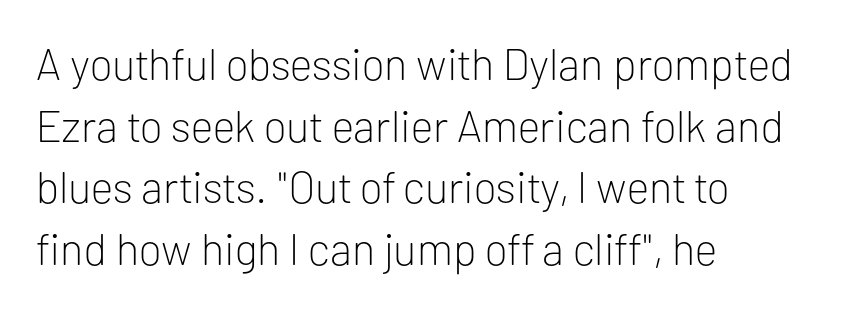
{"serif": "no", "italic": "no", "bold": "no", "weight": "light", "width": "normal", "stroke_contrast": "low", "x_height": "medium", "monospaced": "no", "underline": "no", "align": "left", "line_spacing": "normal", "line_spacing_ratio": 1.4, "letter_spacing": "normal", "letter_spacing_em": 0.0, "glyph_px": 44}
